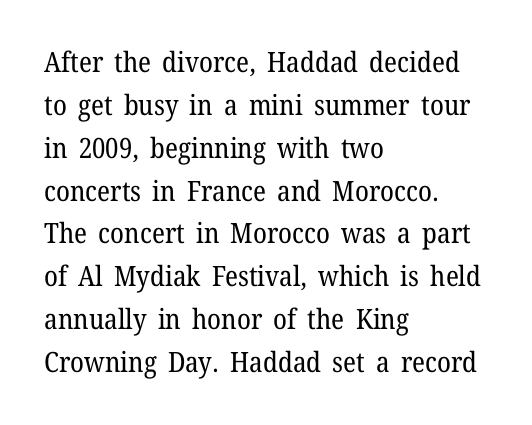
{"serif": "yes", "italic": "no", "bold": "no", "weight": "regular", "width": "normal", "stroke_contrast": "low", "x_height": "medium", "monospaced": "no", "underline": "no", "align": "left", "line_spacing": "normal", "line_spacing_ratio": 1.53, "letter_spacing": "normal", "letter_spacing_em": 0.0, "glyph_px": 28}
